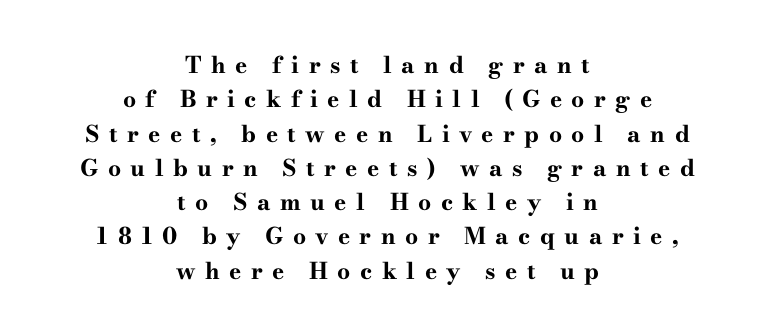
Pretty heavy lettering here — definitely bold. A normal amount of white space separates one row of letters from the next. Someone cranked the tracking dial way up on this one. You can tell it's not italic because the verticals are truly vertical. Visually the block forms a symmetrical silhouette, jagged on both flanks.
